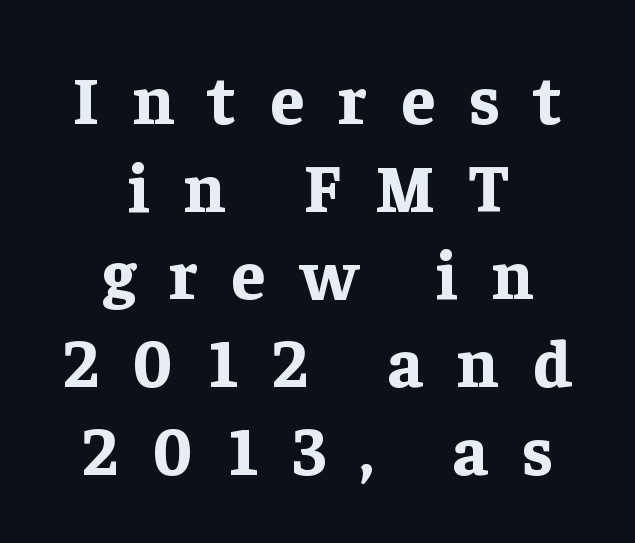
{"serif": "yes", "italic": "no", "bold": "yes", "weight": "bold", "width": "normal", "stroke_contrast": "low", "x_height": "medium", "monospaced": "no", "underline": "no", "align": "center", "line_spacing": "normal", "line_spacing_ratio": 1.29, "letter_spacing": "wide", "letter_spacing_em": 0.5, "glyph_px": 68}
